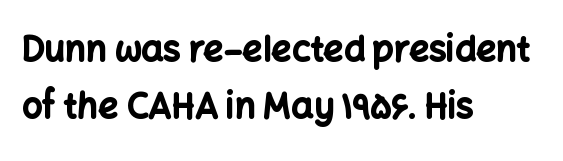
The image shows 35 px bold sans-serif type, upright; set left-aligned, normal line spacing (1.63x), normal letter spacing, not underlined; low stroke contrast and a medium x-height.
